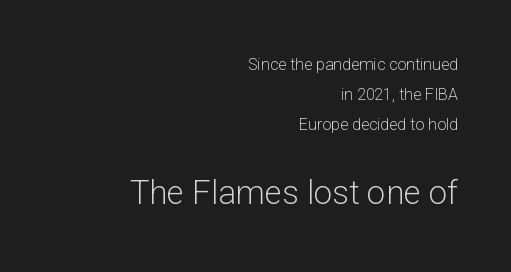
The image shows 33 px light sans-serif type, upright; set right-aligned, line spacing 1.87x, normal letter spacing, not underlined; the second (bottom) block is 2.06x larger; low stroke contrast and a medium x-height.
